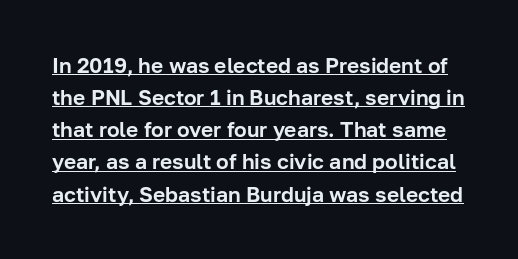
The image shows 21 px text type, upright; set normal line spacing (1.53x), normal letter spacing, underlined.
